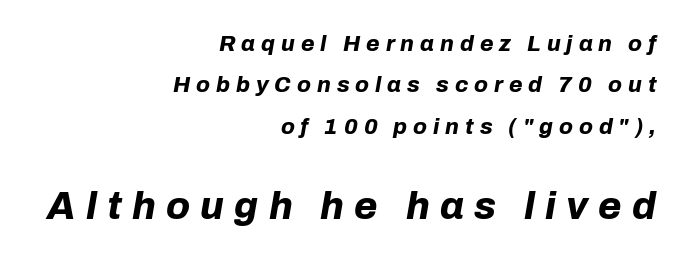
Q: Is the text bold? A: Yes.
Q: Is the text italic (slanted)? A: Yes, it leans right by about 10 degrees.
Q: Is the text underlined? A: No.
Q: How is the paragraph aligned? A: Right-aligned.
Q: Is the spacing between letters normal or unusually wide? A: Unusually wide.
Q: Which block of text is set in a larger size, the first (top) or the second (bottom)? A: The second (bottom) one.
Q: Width (condensed, normal, or wide)? A: Normal.
Q: Stroke contrast? A: Low.
Q: x-height? A: Medium.
Q: Monospaced? A: No.
